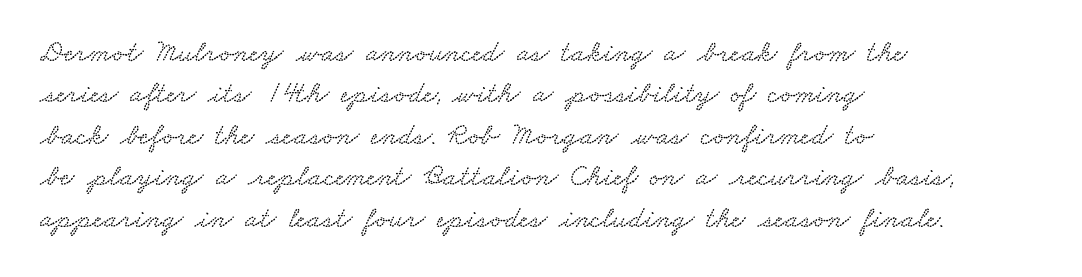
Q: Is the text underlined? A: No.
Q: How is the paragraph aligned? A: Left-aligned.
Q: Is the spacing between letters normal or unusually wide? A: Normal.
Q: Is the spacing between lines tight, normal or loose? A: Normal.
Q: Width (condensed, normal, or wide)? A: Wide.
Q: Stroke contrast? A: Low.
Q: x-height? A: Small.
Q: Monospaced? A: No.
